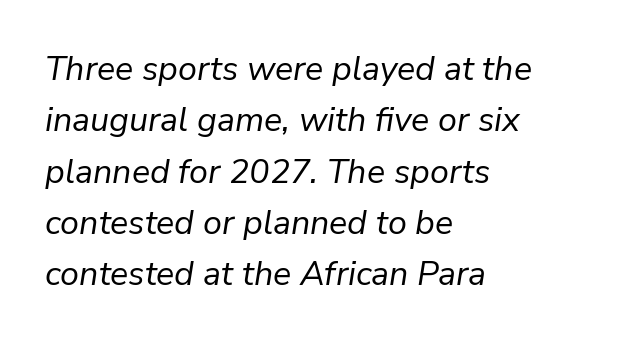
The image shows 34 px regular-weight type, italic (leaning right); set left-aligned, normal line spacing (1.51x), normal letter spacing, not underlined; low stroke contrast and a medium x-height.
